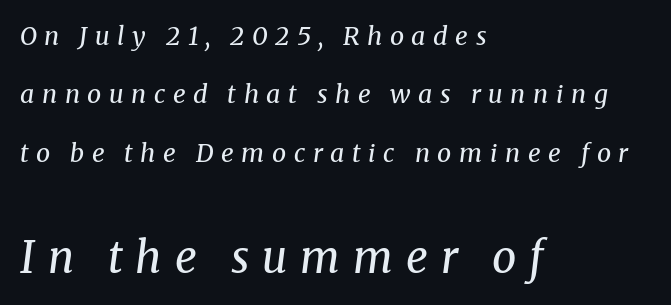
The lines in this sample share a left origin and differ only in where they stop. Would a proofreader flag this as italicized? Yes. The face used here is proportionally spaced, like ordinary book or web type. This reads as an unemphasized weight, regular at the heaviest. The tracking jumps out immediately: characters are airy and widely separated. Does the leading feel generous? Absolutely, it's lavish.
